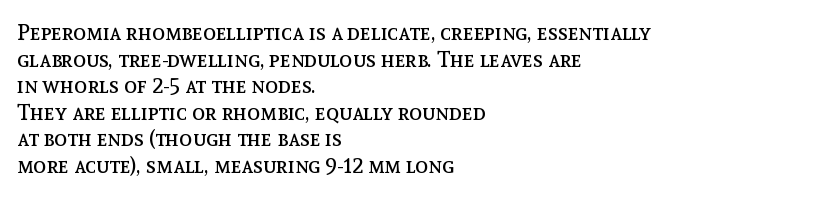
{"italic": "no", "bold": "no", "underline": "no", "align": "left", "line_spacing_ratio": 1.21, "letter_spacing": "normal", "letter_spacing_em": 0.0, "glyph_px": 22}
